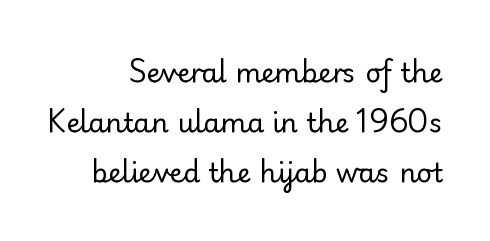
Stems and bowls with no extra thickness — not bold. You could call the tracking neutral — neither tight nor loose. The axis of the letterforms is exactly vertical. One-word summary of the alignment: right.
